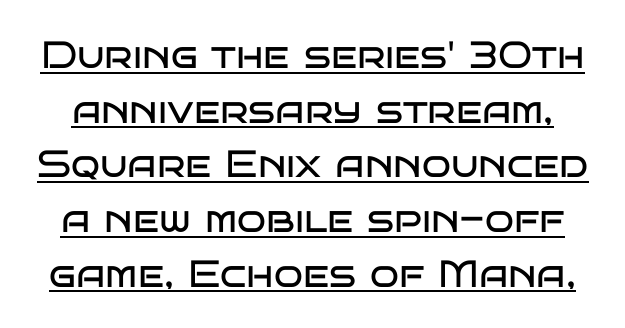
{"serif": "no", "italic": "no", "bold": "no", "weight": "regular", "width": "wide", "stroke_contrast": "low", "x_height": "large", "monospaced": "no", "underline": "yes", "line_spacing": "normal", "line_spacing_ratio": 1.44, "letter_spacing": "normal", "letter_spacing_em": 0.0, "glyph_px": 38}
